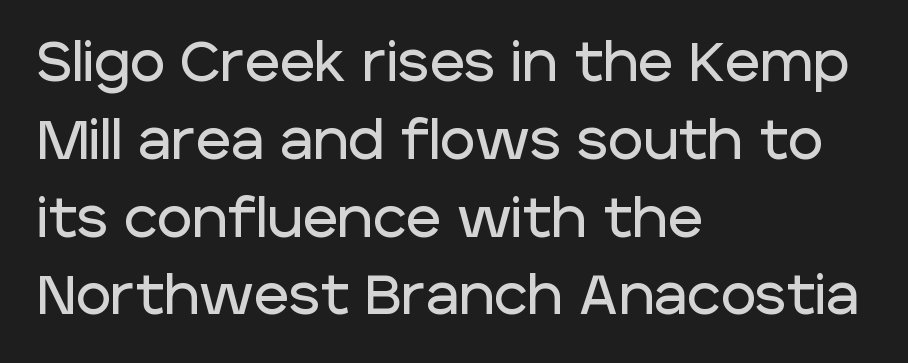
The image shows 54 px sans-serif type, upright; set left-aligned, normal line spacing (1.44x), normal letter spacing, not underlined; low stroke contrast and a large x-height.
